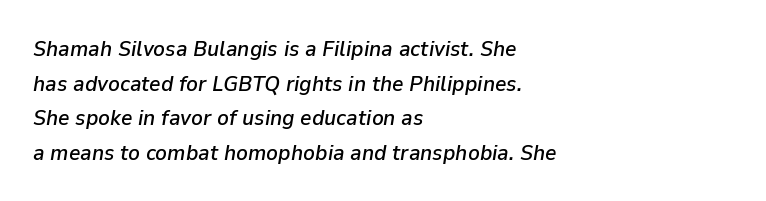
Q: Is the text italic (slanted)? A: Yes, it leans right by about 9 degrees.
Q: Is the text underlined? A: No.
Q: How is the paragraph aligned? A: Left-aligned.
Q: Is the spacing between letters normal or unusually wide? A: Normal.
Q: Is the spacing between lines tight, normal or loose? A: Normal.
